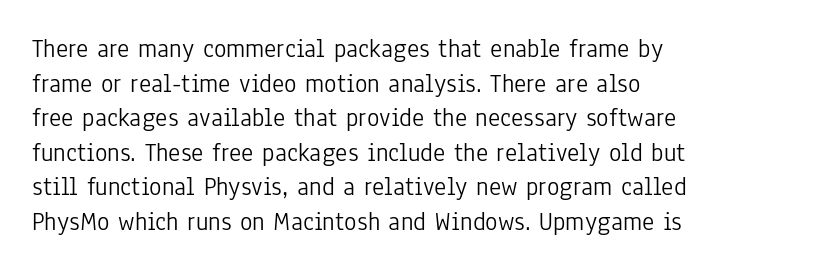
Q: Is the text bold? A: No.
Q: Is the text italic (slanted)? A: No, it is upright.
Q: Is the text underlined? A: No.
Q: How is the paragraph aligned? A: Left-aligned.
Q: Is the spacing between letters normal or unusually wide? A: Normal.
Q: Is the spacing between lines tight, normal or loose? A: Normal.
